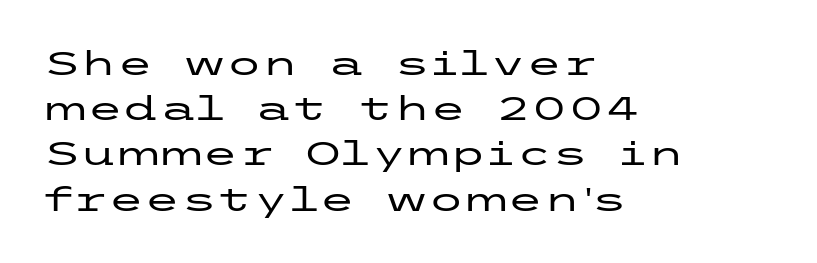
{"serif": "no", "italic": "no", "width": "wide", "stroke_contrast": "low", "x_height": "medium", "underline": "no", "align": "left", "line_spacing": "normal", "line_spacing_ratio": 1.37, "letter_spacing": "normal", "letter_spacing_em": 0.0, "glyph_px": 33}
